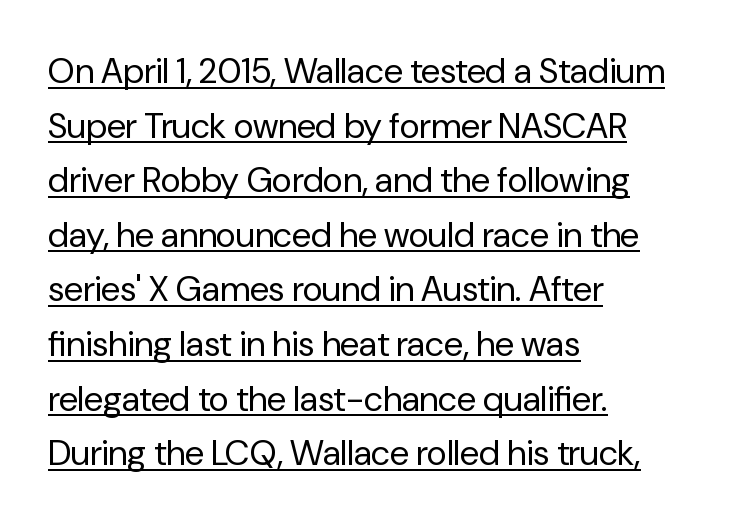
Q: Is the text bold? A: No.
Q: Is the text italic (slanted)? A: No, it is upright.
Q: Is the typeface a serif or a sans-serif typeface? A: Sans-serif.
Q: Is the text underlined? A: Yes.
Q: How is the paragraph aligned? A: Left-aligned.
Q: Is the spacing between letters normal or unusually wide? A: Normal.
Q: Is the spacing between lines tight, normal or loose? A: Normal.
Q: Width (condensed, normal, or wide)? A: Normal.
Q: Stroke contrast? A: Low.
Q: x-height? A: Medium.
Q: Monospaced? A: No.
